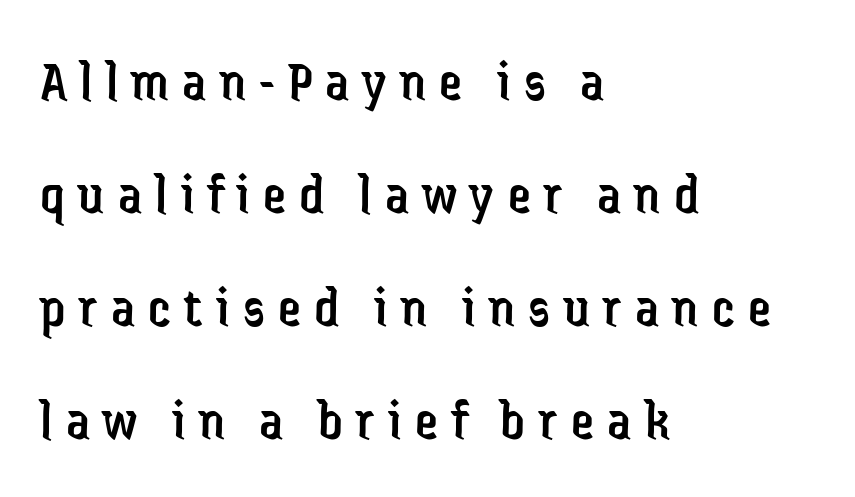
Q: Is the text bold? A: No.
Q: Is the text italic (slanted)? A: No, it is upright.
Q: Is the typeface a serif or a sans-serif typeface? A: Sans-serif.
Q: Is the text underlined? A: No.
Q: How is the paragraph aligned? A: Left-aligned.
Q: Is the spacing between letters normal or unusually wide? A: Unusually wide.
Q: Is the spacing between lines tight, normal or loose? A: Loose.
Q: Width (condensed, normal, or wide)? A: Condensed.
Q: Stroke contrast? A: Low.
Q: x-height? A: Medium.
Q: Monospaced? A: No.
